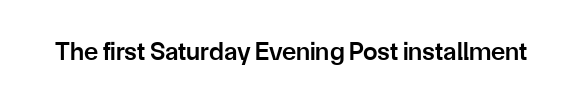
Q: Is the text bold? A: Semi-bold.
Q: Is the text italic (slanted)? A: No, it is upright.
Q: Is the text underlined? A: No.
Q: Is the spacing between letters normal or unusually wide? A: Normal.
